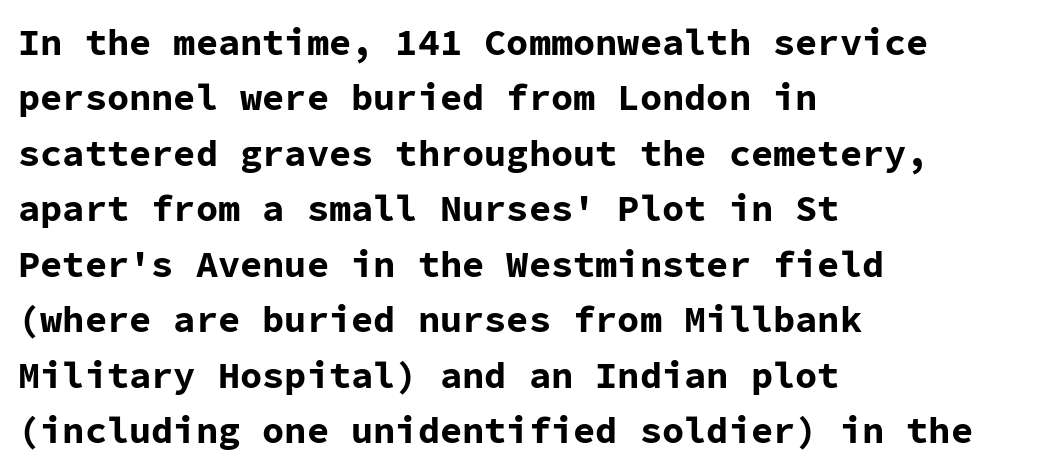
Q: Is the text bold? A: Yes.
Q: Is the text italic (slanted)? A: No, it is upright.
Q: Is the typeface a serif or a sans-serif typeface? A: Sans-serif.
Q: Is the text underlined? A: No.
Q: How is the paragraph aligned? A: Left-aligned.
Q: Is the spacing between letters normal or unusually wide? A: Normal.
Q: Is the spacing between lines tight, normal or loose? A: Normal.
Q: Width (condensed, normal, or wide)? A: Normal.
Q: Stroke contrast? A: Low.
Q: x-height? A: Medium.
Q: Monospaced? A: Yes.
